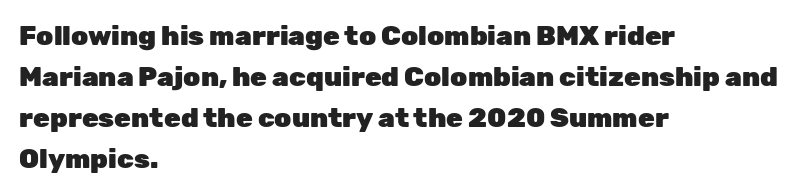
{"italic": "no", "bold": "yes", "underline": "no", "align": "left", "line_spacing": "normal", "line_spacing_ratio": 1.52, "letter_spacing": "normal", "letter_spacing_em": 0.0, "glyph_px": 27}
